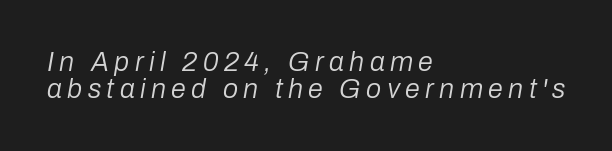
Q: Is the text bold? A: No.
Q: Is the text italic (slanted)? A: Yes, it leans right by about 10 degrees.
Q: Is the text underlined? A: No.
Q: How is the paragraph aligned? A: Left-aligned.
Q: Is the spacing between letters normal or unusually wide? A: Unusually wide.
Q: Is the spacing between lines tight, normal or loose? A: Tight.
